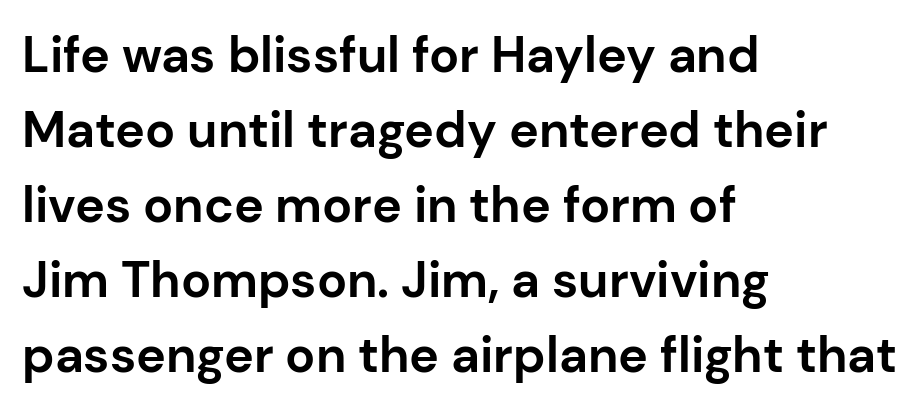
The image shows 50 px bold sans-serif type, upright; set left-aligned, normal line spacing (1.5x), normal letter spacing, not underlined; low stroke contrast and a medium x-height.
